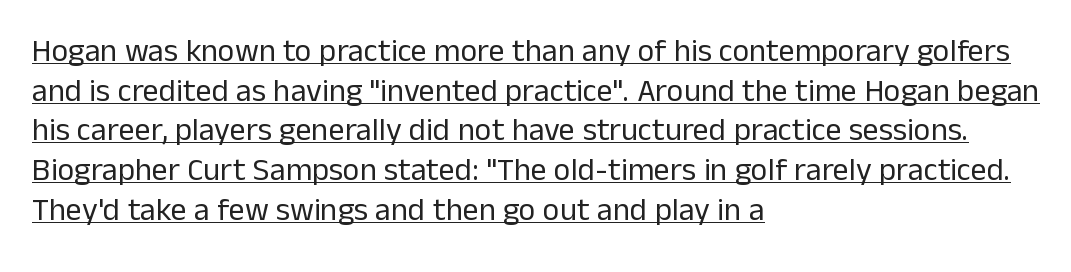
Q: Is the text bold? A: No.
Q: Is the text italic (slanted)? A: No, it is upright.
Q: Is the typeface a serif or a sans-serif typeface? A: Sans-serif.
Q: Is the text underlined? A: Yes.
Q: How is the paragraph aligned? A: Left-aligned.
Q: Is the spacing between letters normal or unusually wide? A: Normal.
Q: Width (condensed, normal, or wide)? A: Normal.
Q: Stroke contrast? A: Low.
Q: x-height? A: Medium.
Q: Monospaced? A: No.
